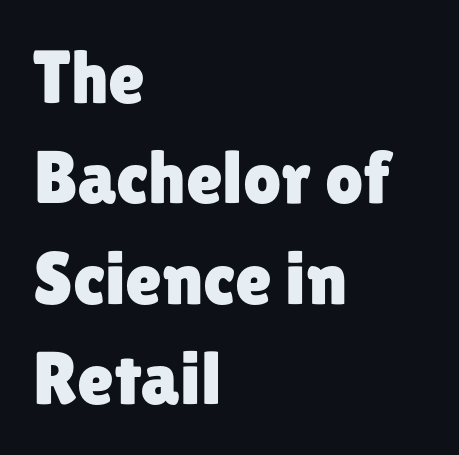
Q: Is the text italic (slanted)? A: No, it is upright.
Q: Is the typeface a serif or a sans-serif typeface? A: Sans-serif.
Q: Is the text underlined? A: No.
Q: How is the paragraph aligned? A: Left-aligned.
Q: Is the spacing between letters normal or unusually wide? A: Normal.
Q: Is the spacing between lines tight, normal or loose? A: Normal.
Q: Width (condensed, normal, or wide)? A: Normal.
Q: Stroke contrast? A: Low.
Q: x-height? A: Medium.
Q: Monospaced? A: No.
